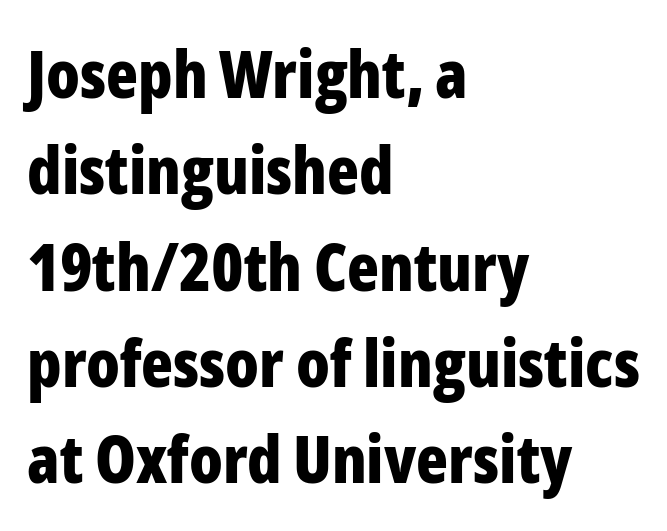
Q: Is the text bold? A: Yes.
Q: Is the text italic (slanted)? A: No, it is upright.
Q: Is the typeface a serif or a sans-serif typeface? A: Sans-serif.
Q: Is the text underlined? A: No.
Q: How is the paragraph aligned? A: Left-aligned.
Q: Is the spacing between letters normal or unusually wide? A: Normal.
Q: Is the spacing between lines tight, normal or loose? A: Normal.
Q: Width (condensed, normal, or wide)? A: Condensed.
Q: Stroke contrast? A: Low.
Q: x-height? A: Medium.
Q: Monospaced? A: No.
